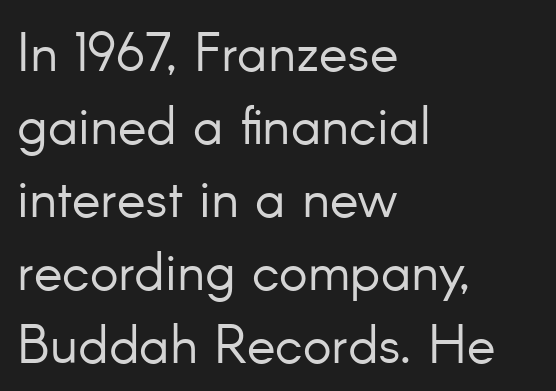
The image shows 54 px light sans-serif type, upright; set left-aligned, normal line spacing (1.35x), normal letter spacing, not underlined; low stroke contrast and a small x-height.
